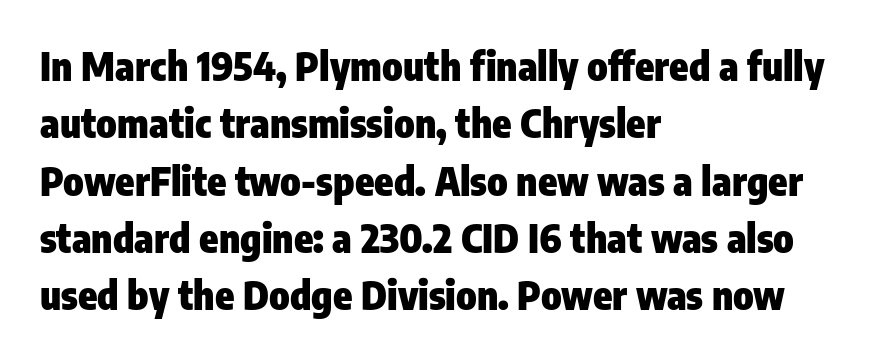
Q: Is the text bold? A: Yes.
Q: Is the text italic (slanted)? A: No, it is upright.
Q: Is the typeface a serif or a sans-serif typeface? A: Sans-serif.
Q: Is the text underlined? A: No.
Q: How is the paragraph aligned? A: Left-aligned.
Q: Is the spacing between letters normal or unusually wide? A: Normal.
Q: Is the spacing between lines tight, normal or loose? A: Normal.
Q: Width (condensed, normal, or wide)? A: Condensed.
Q: Stroke contrast? A: Low.
Q: x-height? A: Medium.
Q: Monospaced? A: No.
